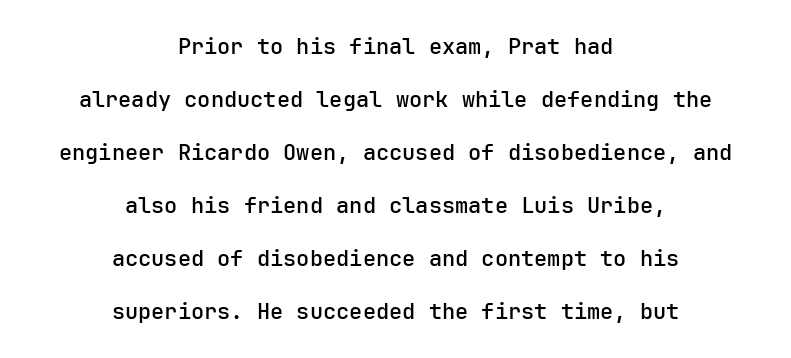
Each line is balanced around a shared central axis. This block would shrink considerably if given ordinary leading; it's expanded now. Honestly, the letter spacing is just normal — you wouldn't notice it. Posture: straight, roman, zero tilt. Descenders hang freely into open space.
